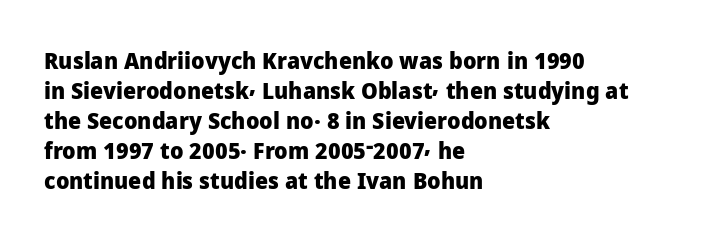
The image shows 23 px bold type, upright; set left-aligned, normal line spacing (1.3x), normal letter spacing, not underlined.
